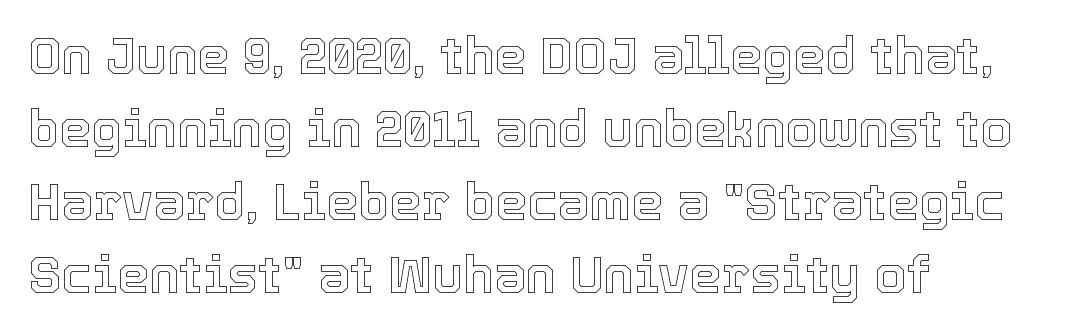
{"italic": "no", "width": "normal", "x_height": "medium", "monospaced": "no", "underline": "no", "align": "left", "line_spacing": "normal", "line_spacing_ratio": 1.43, "letter_spacing": "normal", "letter_spacing_em": 0.0, "glyph_px": 51}
